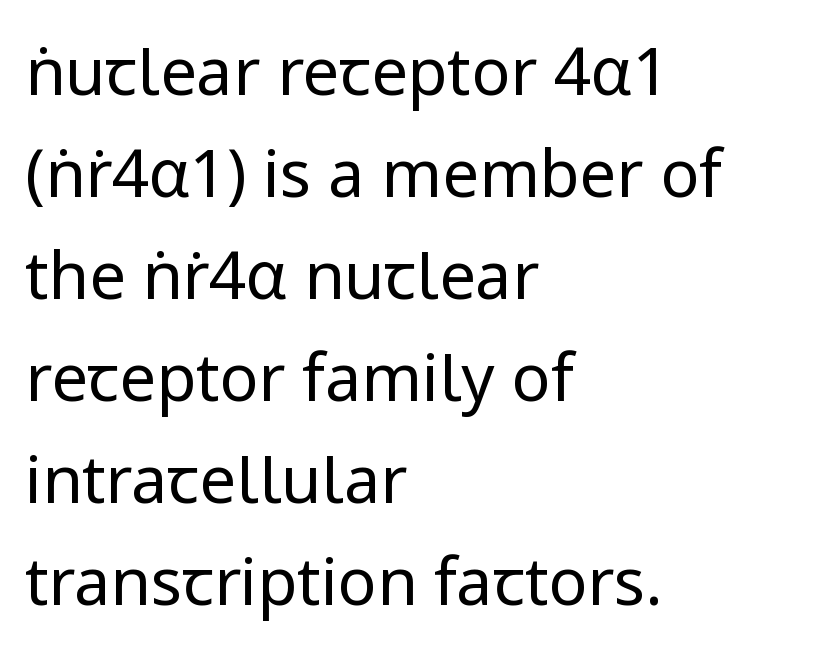
{"serif": "no", "italic": "no", "bold": "no", "weight": "regular", "width": "normal", "stroke_contrast": "low", "x_height": "medium", "monospaced": "no", "underline": "no", "align": "left", "line_spacing": "normal", "line_spacing_ratio": 1.57, "letter_spacing": "normal", "letter_spacing_em": 0.0, "glyph_px": 65}
